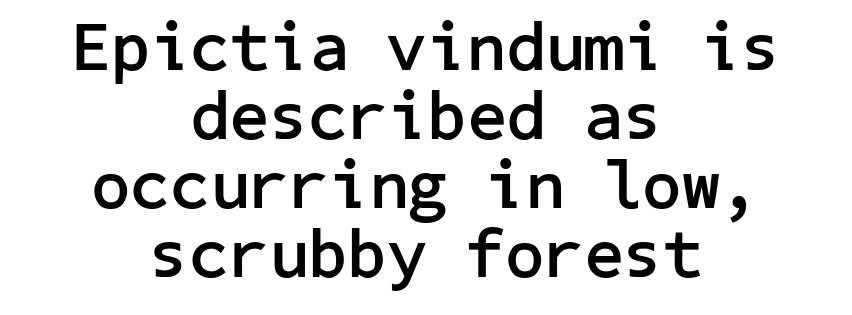
Interline gaps are noticeably narrow in this sample. The characters display no serif detailing; their extremities are plain. Students, this is bold: see how much ink each stroke carries. Inter-character spacing is left at the font's built-in metrics. The passage is arranged like a title page — every line centered.
